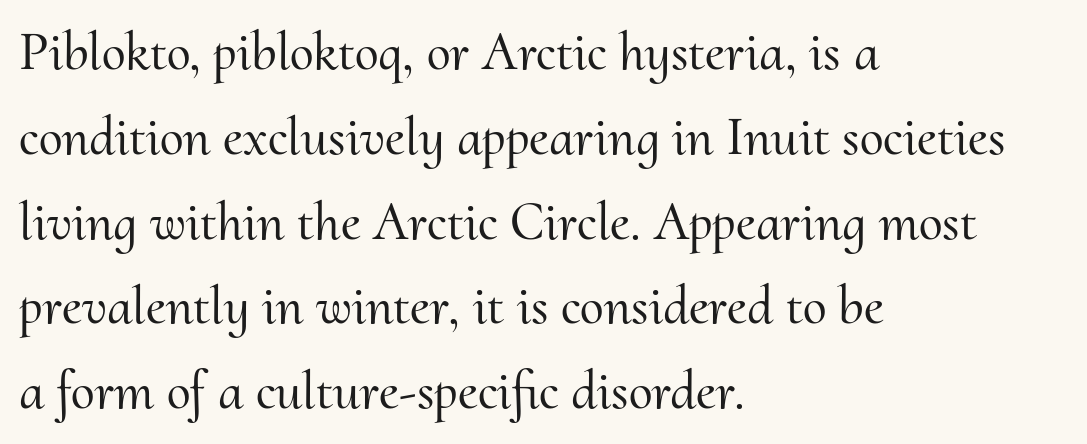
Q: Is the text italic (slanted)? A: No, it is upright.
Q: Is the typeface a serif or a sans-serif typeface? A: Serif.
Q: Is the text underlined? A: No.
Q: How is the paragraph aligned? A: Left-aligned.
Q: Is the spacing between letters normal or unusually wide? A: Normal.
Q: Is the spacing between lines tight, normal or loose? A: Normal.
Q: Width (condensed, normal, or wide)? A: Normal.
Q: Stroke contrast? A: Medium.
Q: x-height? A: Small.
Q: Monospaced? A: No.
